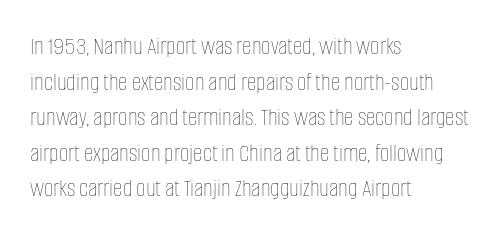
Q: Is the text bold? A: No.
Q: Is the text italic (slanted)? A: No, it is upright.
Q: Is the text underlined? A: No.
Q: How is the paragraph aligned? A: Left-aligned.
Q: Is the spacing between letters normal or unusually wide? A: Normal.
Q: Is the spacing between lines tight, normal or loose? A: Normal.
